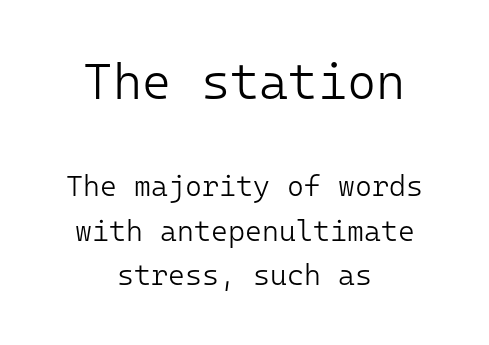
Q: Is the text bold? A: No.
Q: Is the text italic (slanted)? A: No, it is upright.
Q: Is the typeface a serif or a sans-serif typeface? A: Sans-serif.
Q: Is the text underlined? A: No.
Q: How is the paragraph aligned? A: Centered.
Q: Is the spacing between letters normal or unusually wide? A: Normal.
Q: Is the spacing between lines tight, normal or loose? A: Normal.
Q: Which block of text is set in a larger size, the first (top) or the second (bottom)? A: The first (top) one.
Q: Width (condensed, normal, or wide)? A: Normal.
Q: Stroke contrast? A: Low.
Q: x-height? A: Medium.
Q: Monospaced? A: Yes.
